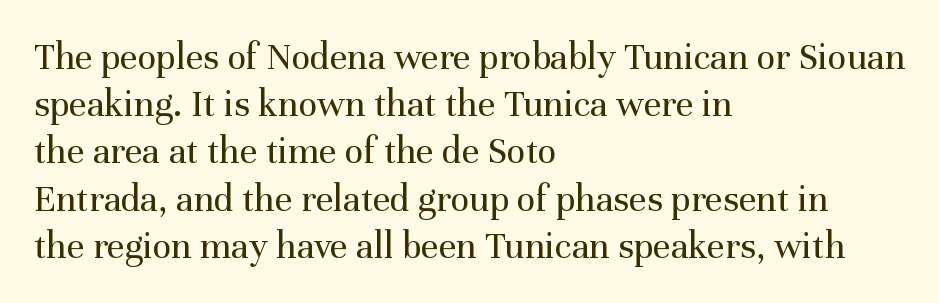
The letterforms sit shoulder to shoulder at normal distance. The typeface has the unassuming heft of standard copy or less. Lines of text with bare space underneath. The axis of the letterforms is exactly vertical. All the whitespace from short lines collects on the right. The face used here is proportionally spaced, like ordinary book or web type.
